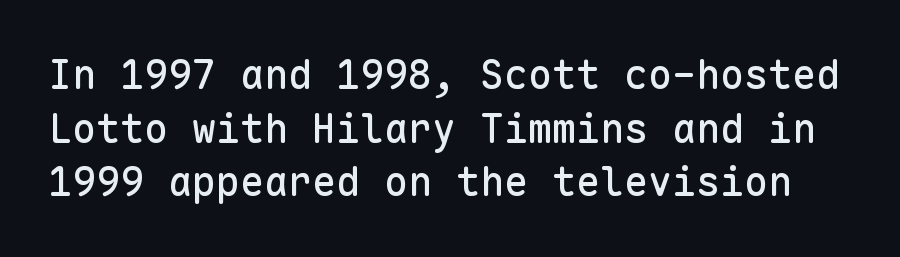
Q: Is the text italic (slanted)? A: No, it is upright.
Q: Is the typeface a serif or a sans-serif typeface? A: Sans-serif.
Q: Is the text underlined? A: No.
Q: Is the spacing between letters normal or unusually wide? A: Normal.
Q: Is the spacing between lines tight, normal or loose? A: Normal.
Q: Width (condensed, normal, or wide)? A: Normal.
Q: Stroke contrast? A: Low.
Q: x-height? A: Medium.
Q: Monospaced? A: Yes.
